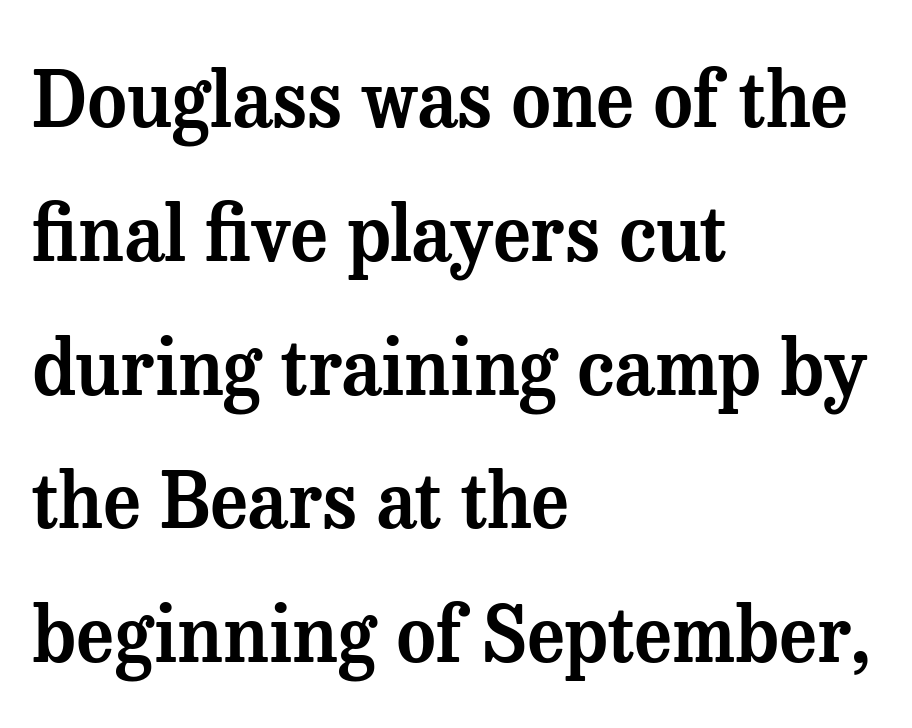
The image shows 76 px serif type, upright; set left-aligned, line spacing 1.76x, normal letter spacing, not underlined; medium stroke contrast and a medium x-height.
